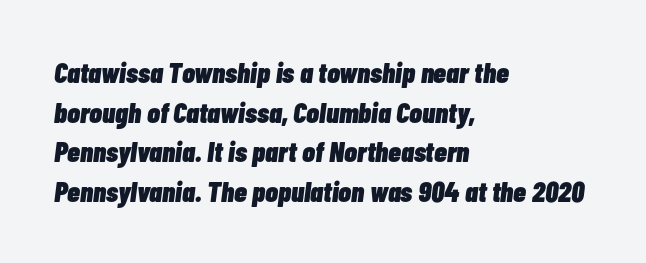
{"italic": "yes", "lean": "right", "slant_degrees": 7, "bold": "yes", "weight": "heavy", "width": "condensed", "stroke_contrast": "low", "x_height": "medium", "monospaced": "no", "underline": "no", "align": "left", "line_spacing": "normal", "line_spacing_ratio": 1.37, "letter_spacing": "normal", "letter_spacing_em": 0.0, "glyph_px": 29}
